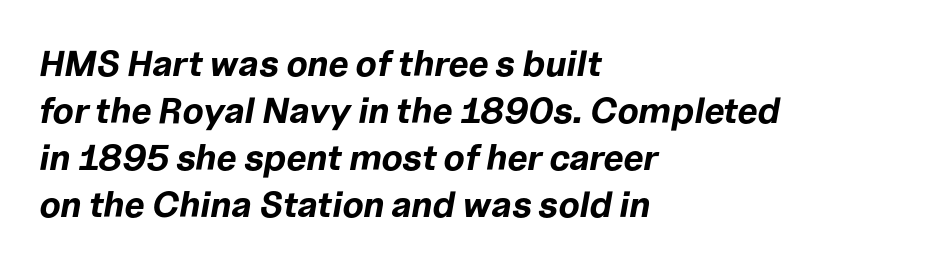
Default kerning and tracking; the words read as compact shapes. A classic flush-left, rag-right setting is used for this passage. These lines are rendered in a variable-pitch font. These lines were composed using italics. Chunky letters — that's bold for sure. Check the space under the baseline: it is left empty.
